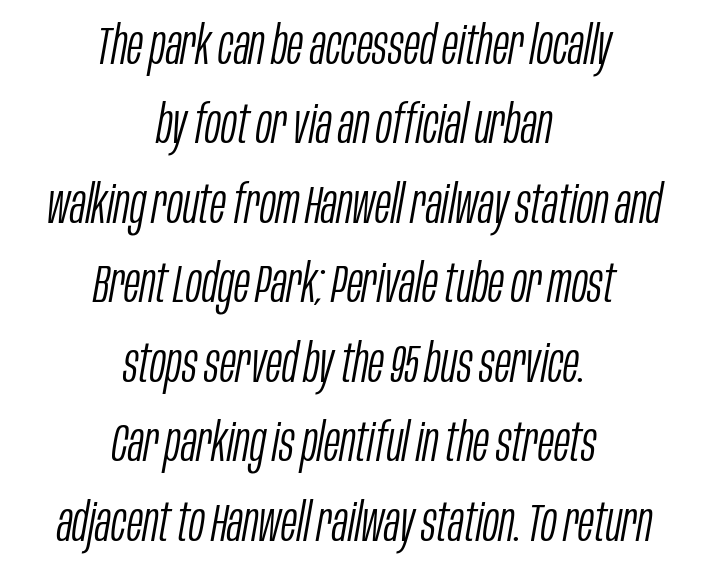
The image shows 53 px light, condensed type, italic (leaning right); set centered, normal line spacing (1.5x), normal letter spacing, not underlined; low stroke contrast and a large x-height.
